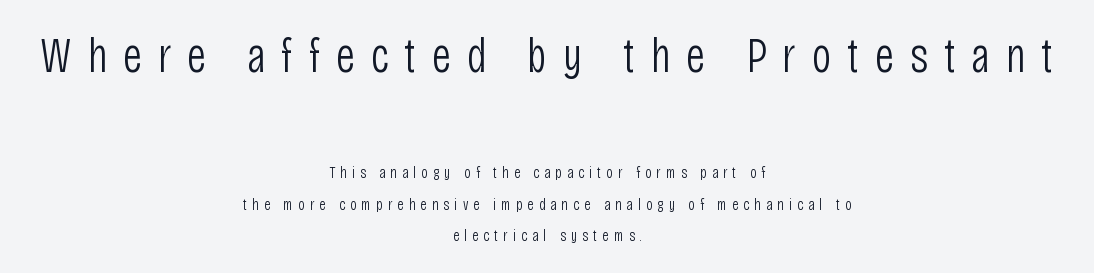
Q: Is the text bold? A: No.
Q: Is the text italic (slanted)? A: No, it is upright.
Q: Is the typeface a serif or a sans-serif typeface? A: Sans-serif.
Q: Is the text underlined? A: No.
Q: How is the paragraph aligned? A: Centered.
Q: Is the spacing between letters normal or unusually wide? A: Unusually wide.
Q: Is the spacing between lines tight, normal or loose? A: Loose.
Q: Which block of text is set in a larger size, the first (top) or the second (bottom)? A: The first (top) one.
Q: Width (condensed, normal, or wide)? A: Condensed.
Q: Stroke contrast? A: Low.
Q: x-height? A: Large.
Q: Monospaced? A: No.
